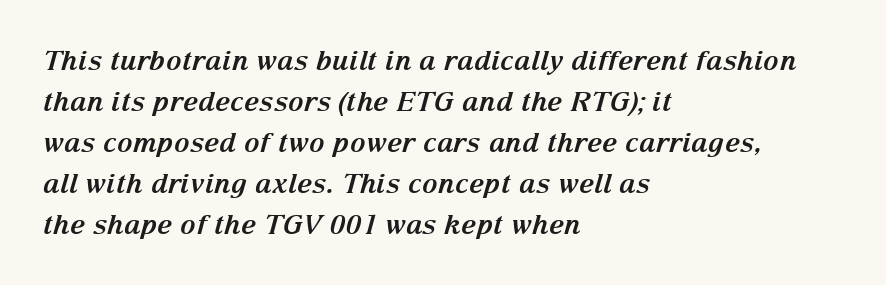
Q: Is the text bold? A: Yes.
Q: Is the text italic (slanted)? A: Yes, it leans right by about 15 degrees.
Q: Is the text underlined? A: No.
Q: How is the paragraph aligned? A: Left-aligned.
Q: Is the spacing between letters normal or unusually wide? A: Normal.
Q: Is the spacing between lines tight, normal or loose? A: Normal.
